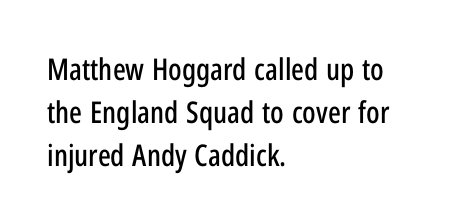
{"serif": "no", "italic": "no", "width": "condensed", "stroke_contrast": "low", "x_height": "medium", "monospaced": "no", "underline": "no", "align": "left", "line_spacing": "normal", "line_spacing_ratio": 1.43, "letter_spacing": "normal", "letter_spacing_em": 0.0, "glyph_px": 30}
